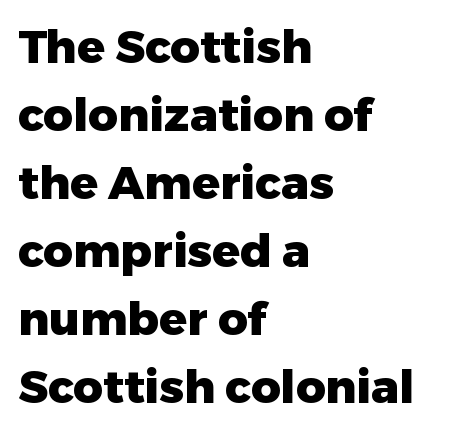
Examine the stroke ends and you'll find no serifs. Descenders are the only things crossing below the line. Italic: no, the glyphs are upright roman. Leftover space on each line is placed entirely after the last word. As a designer I'd log this as weight 700, bold.
